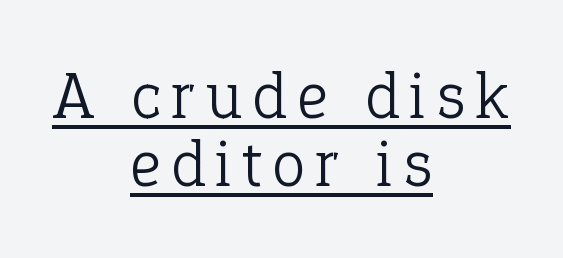
Looks like regular typesetting: each glyph gets only the width it needs. Interline gaps are noticeably narrow in this sample. These lines stack symmetrically, like a column narrowing and widening about its center. What kind of face is this? One with serifs.
